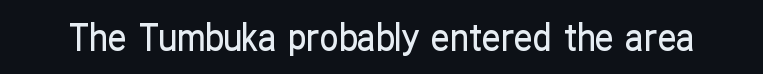
The image shows 37 px condensed sans-serif type, upright; set normal letter spacing, not underlined; low stroke contrast and a medium x-height.
